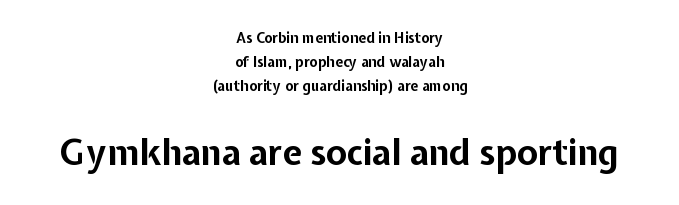
{"serif": "no", "italic": "no", "bold": "yes", "weight": "bold", "width": "normal", "stroke_contrast": "low", "x_height": "medium", "monospaced": "no", "underline": "no", "align": "center", "line_spacing_ratio": 1.72, "letter_spacing": "normal", "letter_spacing_em": 0.0, "larger_block": "second", "size_ratio": 2.5, "glyph_px": 35}
